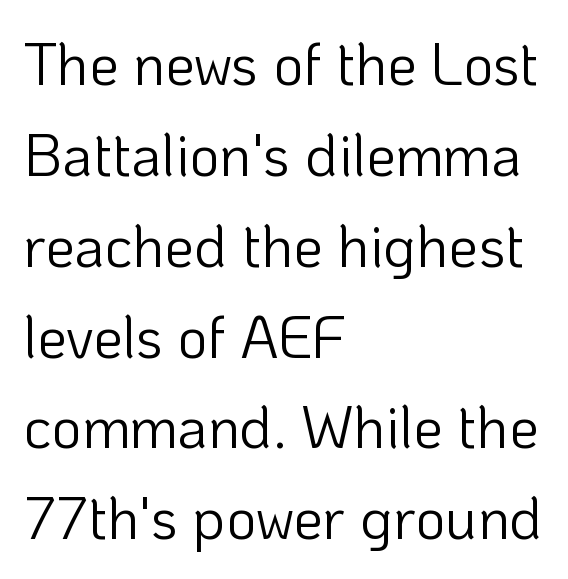
Q: Is the text bold? A: No.
Q: Is the text italic (slanted)? A: No, it is upright.
Q: Is the typeface a serif or a sans-serif typeface? A: Sans-serif.
Q: Is the text underlined? A: No.
Q: How is the paragraph aligned? A: Left-aligned.
Q: Is the spacing between letters normal or unusually wide? A: Normal.
Q: Is the spacing between lines tight, normal or loose? A: Normal.
Q: Width (condensed, normal, or wide)? A: Normal.
Q: Stroke contrast? A: Low.
Q: x-height? A: Medium.
Q: Monospaced? A: No.
